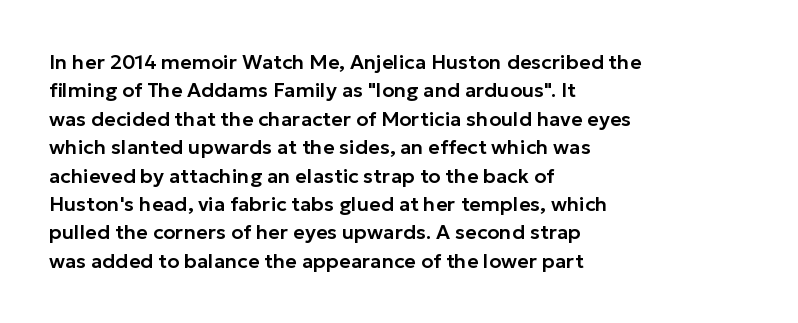
{"italic": "no", "underline": "no", "align": "left", "line_spacing": "normal", "line_spacing_ratio": 1.42, "letter_spacing": "normal", "letter_spacing_em": 0.0, "glyph_px": 20}
